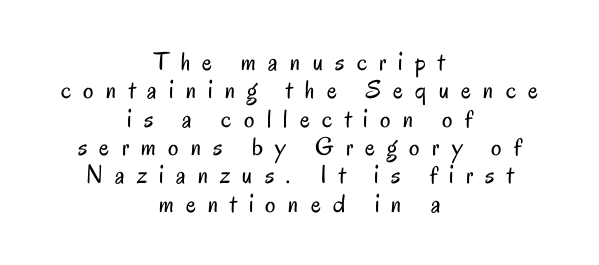
Q: Is the text bold? A: No.
Q: Is the text italic (slanted)? A: No, it is upright.
Q: Is the text underlined? A: No.
Q: How is the paragraph aligned? A: Centered.
Q: Is the spacing between letters normal or unusually wide? A: Unusually wide.
Q: Is the spacing between lines tight, normal or loose? A: Tight.
